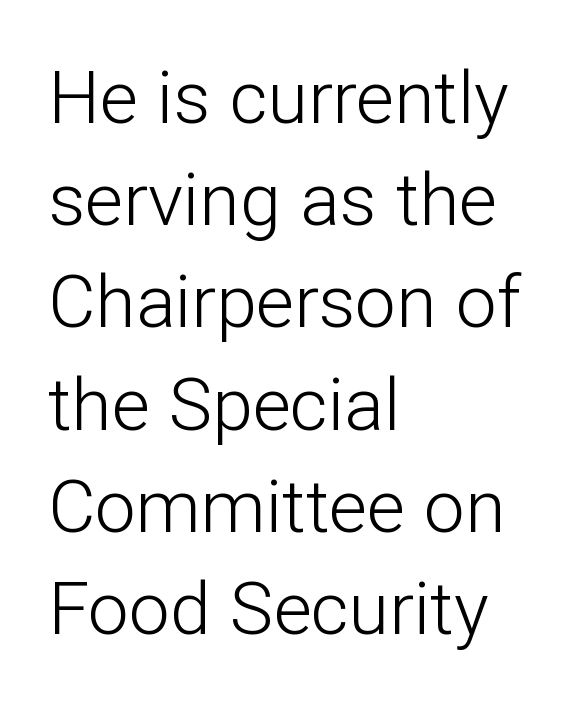
Horizontally, the lines are justified to the leading edge only. Character widths vary here, with narrow letters taking less room than wide ones. Unlike a traditional serif, this face leaves its strokes unadorned. Is the stroke heavy? The answer is a plain regular-or-lighter. How are the letters spaced? Ordinarily, with no added tracking.
